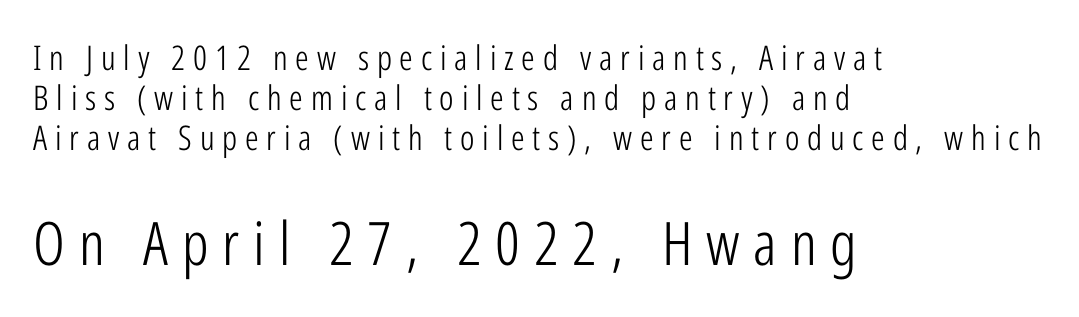
{"serif": "no", "italic": "no", "bold": "no", "weight": "light", "width": "condensed", "stroke_contrast": "low", "x_height": "medium", "monospaced": "no", "underline": "no", "align": "left", "line_spacing_ratio": 1.17, "letter_spacing": "wide", "letter_spacing_em": 0.23, "larger_block": "second", "size_ratio": 1.76, "glyph_px": 60}
